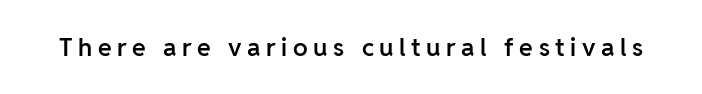
{"italic": "no", "bold": "semi", "underline": "no", "letter_spacing": "wide", "letter_spacing_em": 0.22, "glyph_px": 25}
